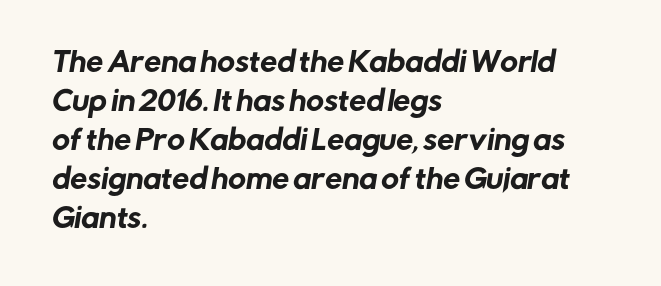
{"underline": "no", "align": "left", "line_spacing": "normal", "line_spacing_ratio": 1.44, "letter_spacing": "normal", "letter_spacing_em": 0.0, "glyph_px": 27}
